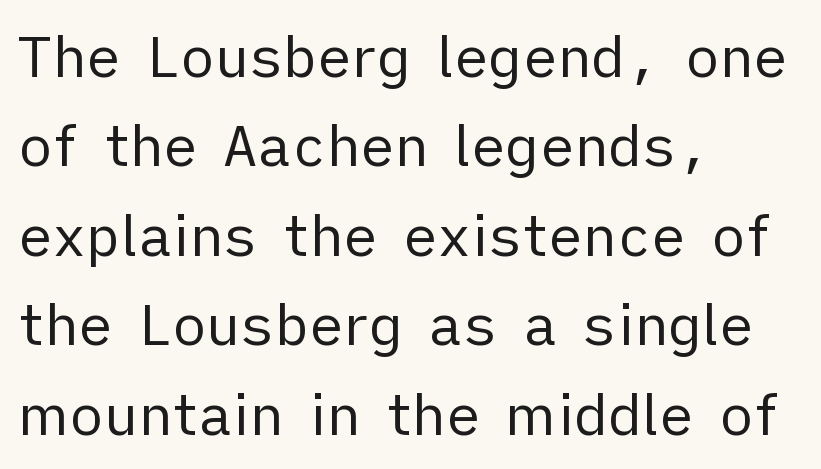
The image shows 57 px regular-weight sans-serif type, upright; set left-aligned, normal line spacing (1.57x), normal letter spacing, not underlined; low stroke contrast and a medium x-height.
